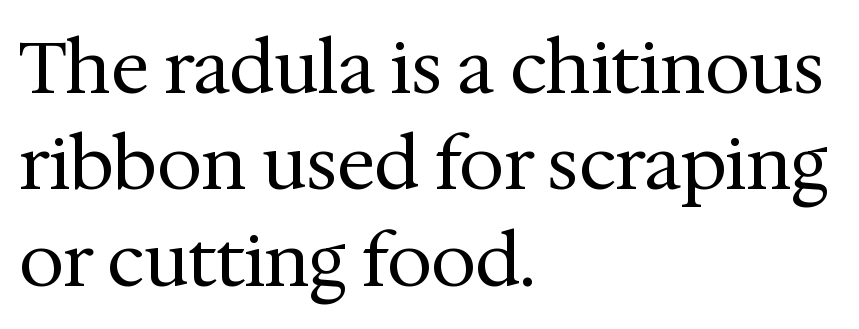
Counters stay open thanks to moderate or lighter strokes. The typography opts for an upright posture over an oblique one. The font family rendered here belongs to the serif group. Looks like regular typesetting: each glyph gets only the width it needs. Each word holds together tightly as a unit, with standard inter-letter gaps. Underlining? Definitely not there.
